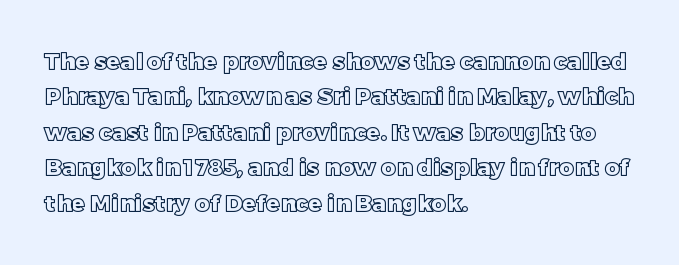
Nope, not italic — everything's standing straight. Words appear dense and cohesive because spacing is normal. The baseline area is clear. These lines sit exactly where default settings would place them. The compositor pushed each line to the left boundary.
